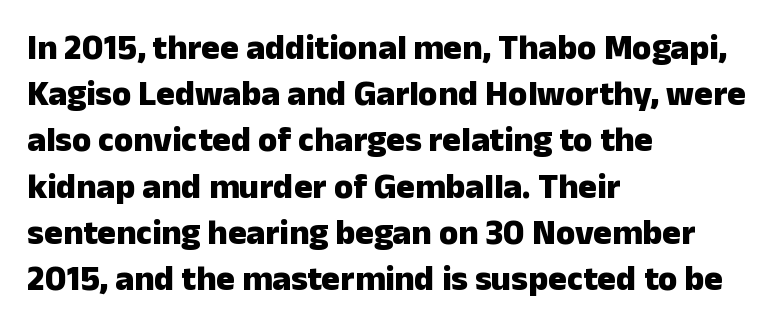
Bare-footed words on every line. Plenty of ink on the page — the face is bold. Does the type have serifs? No, each stem ends abruptly. Ascenders rise straight up at ninety degrees.
